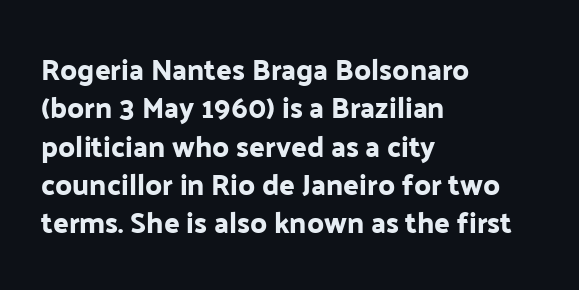
Q: Is the text italic (slanted)? A: No, it is upright.
Q: Is the typeface a serif or a sans-serif typeface? A: Sans-serif.
Q: Is the text underlined? A: No.
Q: How is the paragraph aligned? A: Left-aligned.
Q: Is the spacing between letters normal or unusually wide? A: Normal.
Q: Is the spacing between lines tight, normal or loose? A: Normal.
Q: Width (condensed, normal, or wide)? A: Normal.
Q: Stroke contrast? A: Low.
Q: x-height? A: Medium.
Q: Monospaced? A: No.
